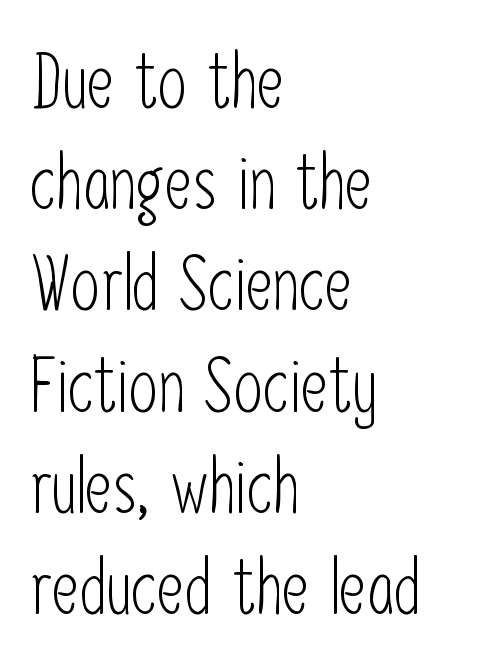
Style check: upright. Which margin do the lines hug? The left one — the right edge is uneven. Students, note that the glyphs here touch the page at normal intervals. Grotesque or geometric, the face here clearly has no serifs. Proportional: the letters do not fall into vertical columns. Plain, unruled lines of type.
